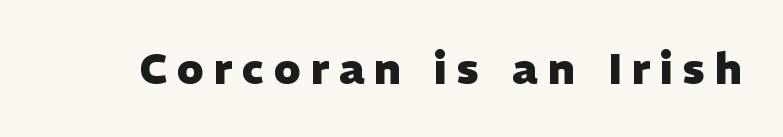
Q: Is the text bold? A: Yes.
Q: Is the text italic (slanted)? A: No, it is upright.
Q: Is the typeface a serif or a sans-serif typeface? A: Sans-serif.
Q: Is the text underlined? A: No.
Q: Is the spacing between letters normal or unusually wide? A: Unusually wide.
Q: Width (condensed, normal, or wide)? A: Normal.
Q: Stroke contrast? A: Low.
Q: x-height? A: Medium.
Q: Monospaced? A: No.
